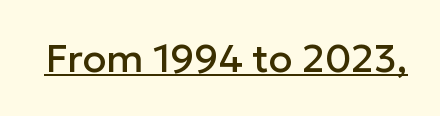
The image shows 39 px sans-serif type, upright; set normal letter spacing, underlined; low stroke contrast and a medium x-height.
